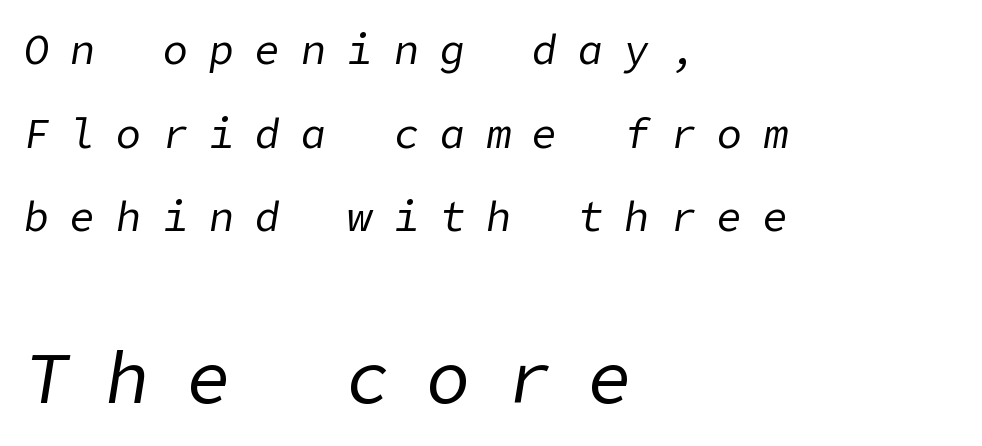
The image shows 73 px regular-weight type, italic (leaning right); set left-aligned, loose line spacing (1.99x), unusually wide letter spacing (+0.5 em), not underlined; the second (bottom) block is 1.74x larger; low stroke contrast and a medium x-height.
